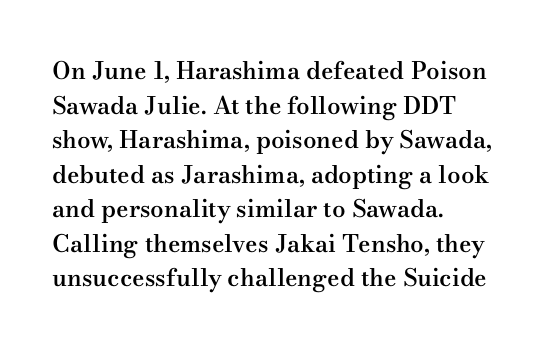
Q: Is the text bold? A: Semi-bold.
Q: Is the text italic (slanted)? A: No, it is upright.
Q: Is the text underlined? A: No.
Q: How is the paragraph aligned? A: Left-aligned.
Q: Is the spacing between letters normal or unusually wide? A: Normal.
Q: Is the spacing between lines tight, normal or loose? A: Normal.
